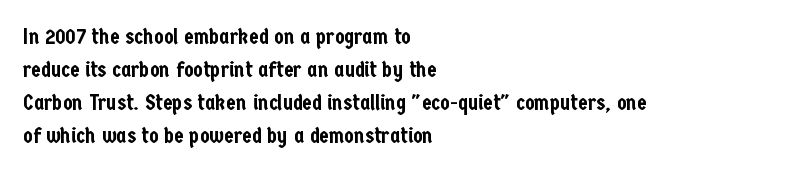
A clean baseline with only descenders dipping below it. Standard letterfit; no display-style spreading of the glyphs. Notice how descenders clear the ascenders below comfortably — that's standard leading. It's the straight-up-and-down kind of type. Does the copy run flush right? No — it runs flush left.
